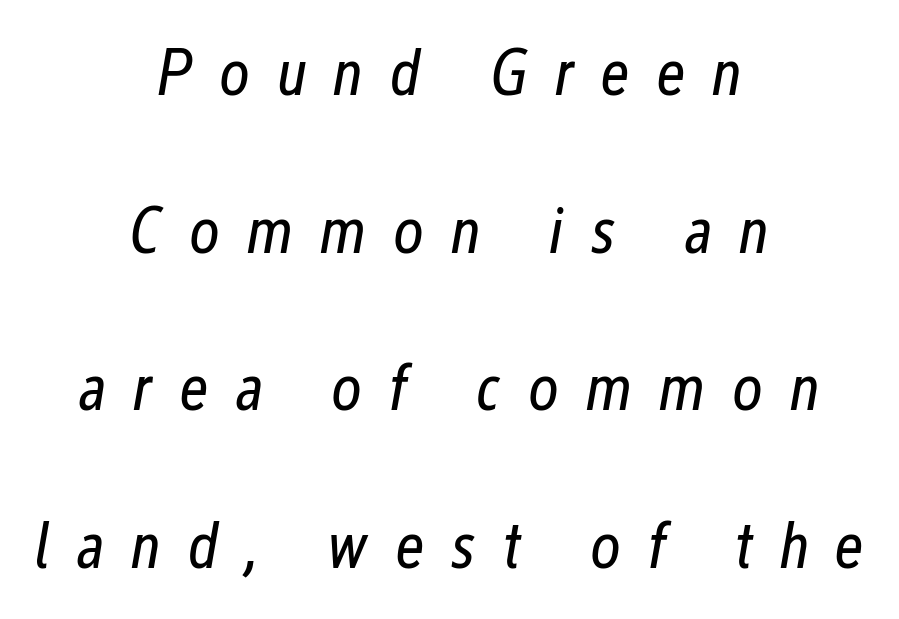
Q: Is the text bold? A: No.
Q: Is the text italic (slanted)? A: Yes, it leans right by about 12 degrees.
Q: Is the text underlined? A: No.
Q: How is the paragraph aligned? A: Centered.
Q: Is the spacing between letters normal or unusually wide? A: Unusually wide.
Q: Is the spacing between lines tight, normal or loose? A: Loose.
Q: Width (condensed, normal, or wide)? A: Condensed.
Q: Stroke contrast? A: Low.
Q: x-height? A: Medium.
Q: Monospaced? A: No.
